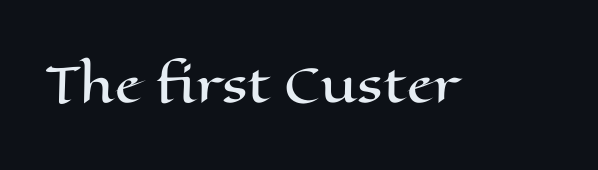
These lines are rendered in a variable-pitch font. Unmarked baselines from the first word to the last. Spacing between characters is what you'd get straight out of the box. Unlike italic type, these characters show no tilt at all.
